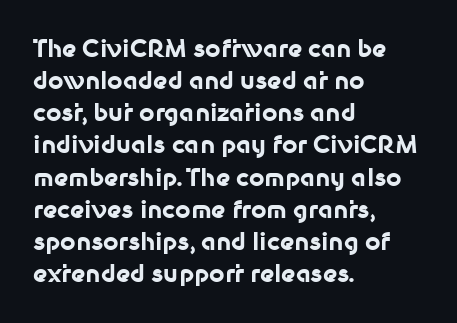
{"italic": "no", "bold": "yes", "underline": "no", "align": "left", "line_spacing": "normal", "line_spacing_ratio": 1.34, "letter_spacing": "normal", "letter_spacing_em": 0.0, "glyph_px": 24}
